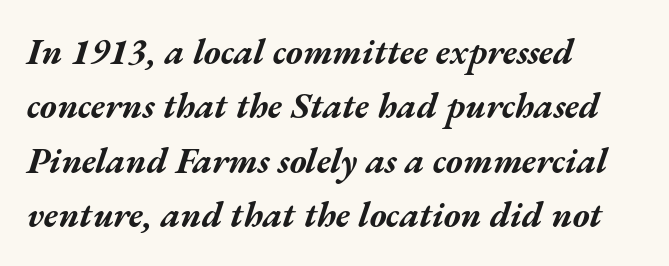
The image shows 36 px bold, wide type, italic (leaning right); set left-aligned, normal line spacing (1.51x), normal letter spacing, not underlined; medium stroke contrast and a medium x-height.
